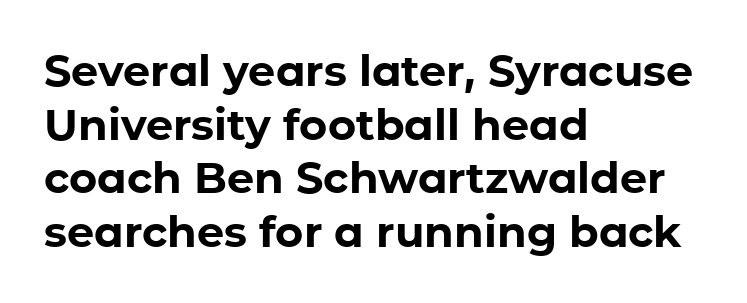
Reading down the column, the eye jumps a familiar distance to each next line. You could call the tracking neutral — neither tight nor loose. Is the block centered? No — it sits flush against the left margin. You can tell from the bare stems that sans-serif type was used. A full-strength bold gives these letters their thick strokes. The rendering uses natural spacing where letterforms have individual widths.
